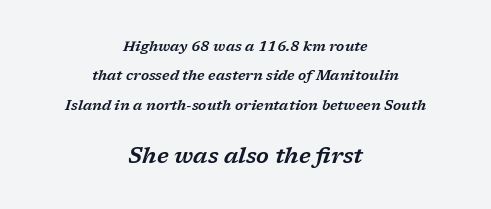
Q: Is the text italic (slanted)? A: Yes, it leans right by about 17 degrees.
Q: Is the text underlined? A: No.
Q: How is the paragraph aligned? A: Centered.
Q: Is the spacing between letters normal or unusually wide? A: Normal.
Q: Is the spacing between lines tight, normal or loose? A: Loose.
Q: Which block of text is set in a larger size, the first (top) or the second (bottom)? A: The second (bottom) one.
